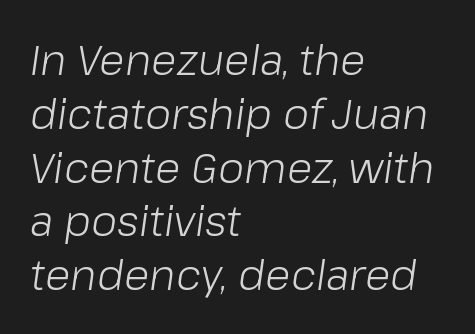
The image shows 42 px light type, italic (leaning right); set left-aligned, normal line spacing (1.28x), normal letter spacing, not underlined; low stroke contrast and a medium x-height.
